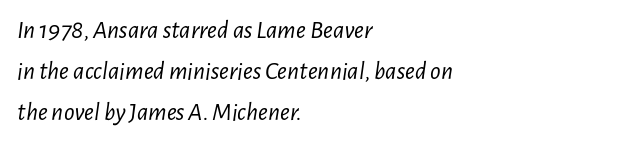
The image shows 26 px text type, italic (leaning right); set left-aligned, normal line spacing (1.57x), normal letter spacing, not underlined.
